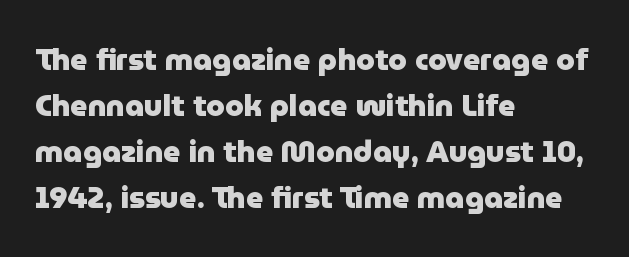
Q: Is the text bold? A: Yes.
Q: Is the text italic (slanted)? A: No, it is upright.
Q: Is the typeface a serif or a sans-serif typeface? A: Sans-serif.
Q: Is the text underlined? A: No.
Q: How is the paragraph aligned? A: Left-aligned.
Q: Is the spacing between letters normal or unusually wide? A: Normal.
Q: Is the spacing between lines tight, normal or loose? A: Normal.
Q: Width (condensed, normal, or wide)? A: Normal.
Q: Stroke contrast? A: Low.
Q: x-height? A: Medium.
Q: Monospaced? A: No.
